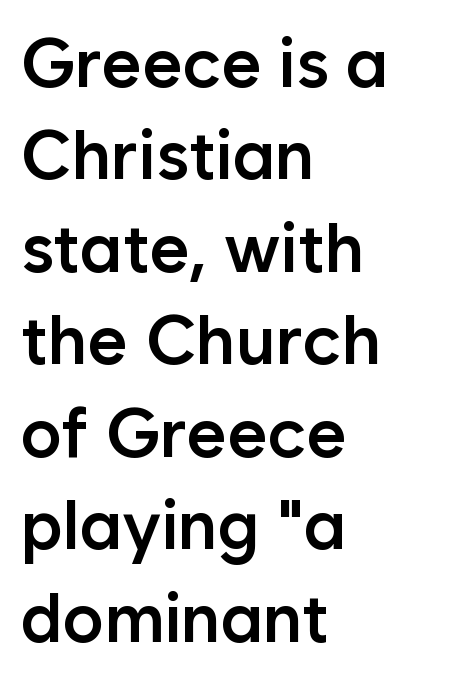
{"serif": "no", "italic": "no", "bold": "semi", "weight": "semibold", "width": "normal", "stroke_contrast": "low", "x_height": "medium", "monospaced": "no", "underline": "no", "align": "left", "line_spacing": "normal", "line_spacing_ratio": 1.34, "letter_spacing": "normal", "letter_spacing_em": 0.0, "glyph_px": 69}
